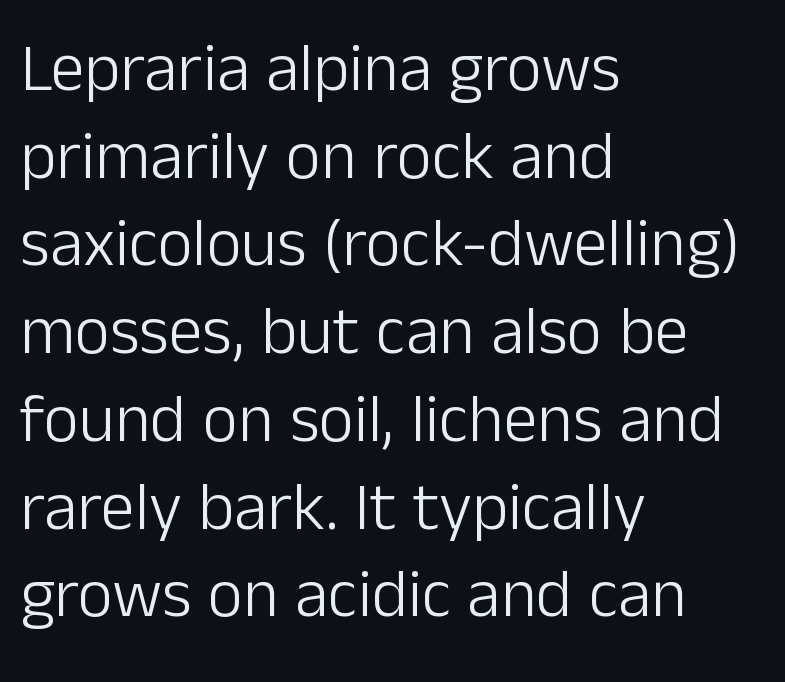
The image shows 68 px light sans-serif type, upright; set left-aligned, normal line spacing (1.29x), normal letter spacing, not underlined; low stroke contrast and a medium x-height.
